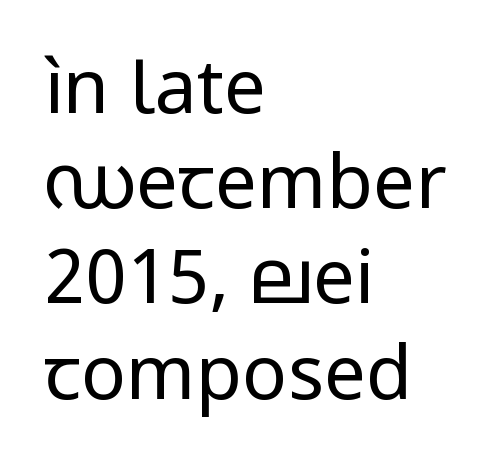
The rendering uses natural spacing where letterforms have individual widths. Weight: regular or lighter. The rows are spaced the way most documents space them. Left-aligned paragraph, ragged on the right.
